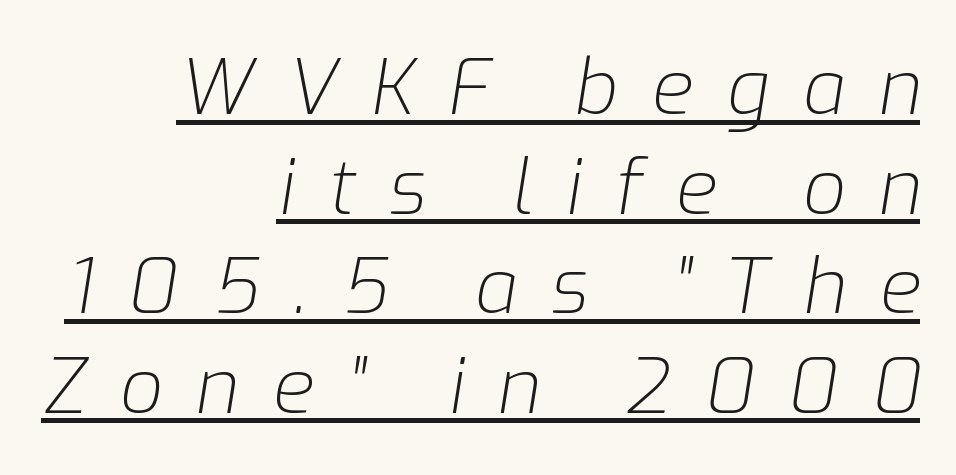
{"italic": "yes", "lean": "right", "slant_degrees": 9, "bold": "no", "weight": "light", "width": "normal", "stroke_contrast": "low", "x_height": "medium", "monospaced": "no", "underline": "yes", "align": "right", "line_spacing": "normal", "line_spacing_ratio": 1.31, "letter_spacing": "wide", "letter_spacing_em": 0.44, "glyph_px": 76}
